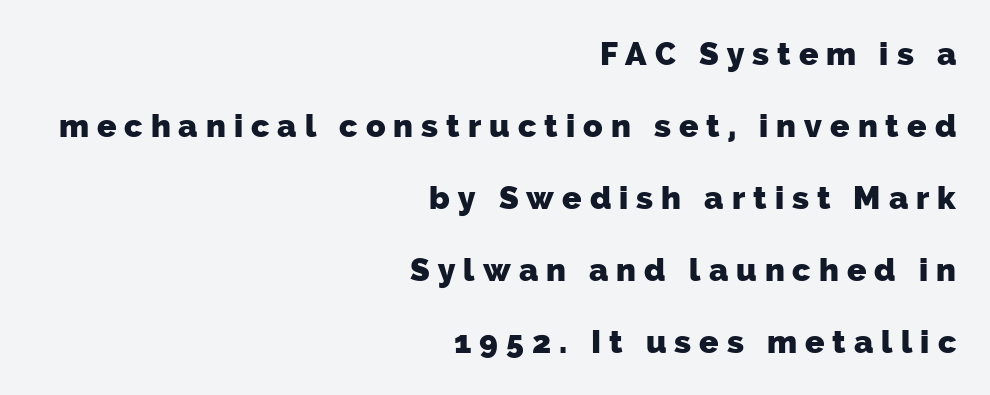
{"serif": "no", "bold": "yes", "weight": "heavy", "width": "normal", "stroke_contrast": "low", "x_height": "medium", "monospaced": "no", "underline": "no", "align": "right", "line_spacing": "loose", "line_spacing_ratio": 2.25, "letter_spacing": "wide", "letter_spacing_em": 0.25, "glyph_px": 32}
